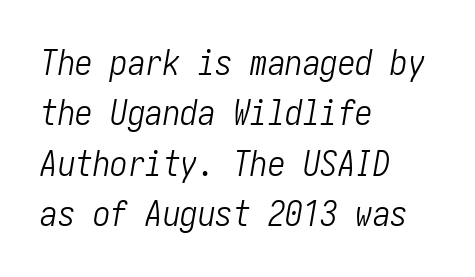
Q: Is the text bold? A: No.
Q: Is the text italic (slanted)? A: Yes, it leans right by about 10 degrees.
Q: Is the text underlined? A: No.
Q: How is the paragraph aligned? A: Left-aligned.
Q: Is the spacing between letters normal or unusually wide? A: Normal.
Q: Is the spacing between lines tight, normal or loose? A: Normal.
Q: Width (condensed, normal, or wide)? A: Condensed.
Q: Stroke contrast? A: Low.
Q: x-height? A: Medium.
